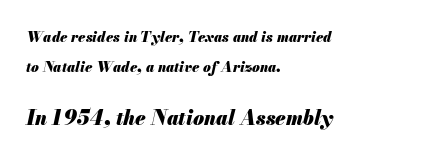
Style check: oblique. Block two is the big one; block one sits smaller above it. The text block is weighted toward the left margin, trailing off unevenly rightward. How are the letters spaced? Ordinarily, with no added tracking. A great deal of white space separates one row of letters from the next. Unmarked baselines from the first word to the last.
